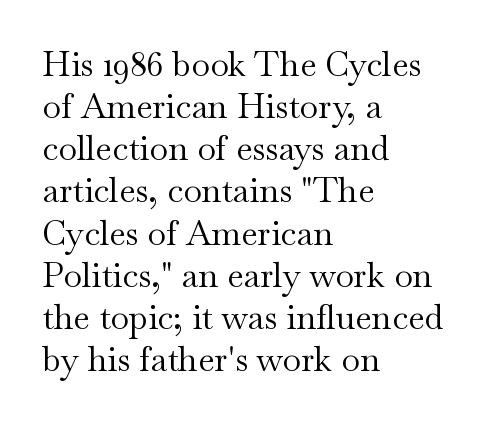
Note the varied advance widths — an 'i' is clearly narrower than an 'm'. Nothing unusual about the tracking: characters are spaced as the font intends. Counters stay open thanks to moderate or lighter strokes. A serif font was chosen for this passage. The lettering stays uniformly vertical, giving the passage a roman look. The gap between lines stays unmarked.
